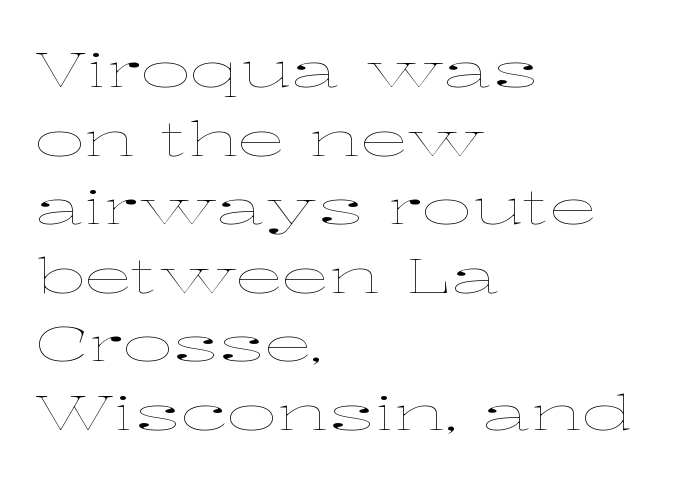
Each stroke keeps to a modest, everyday thickness or less. Between one letter and the next there's only the usual sliver of space. Notice how the stems are strictly vertical — no italics here. Notice how descenders clear the ascenders below comfortably — that's standard leading. The passage shown is typed in a proportional face where columns would drift. Compared with a centered layout, this one pins lines to the left instead.
